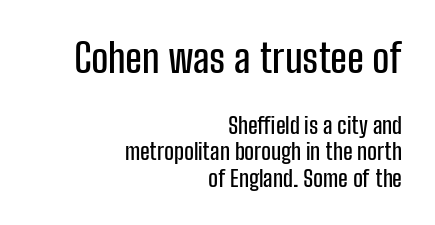
Q: Is the text italic (slanted)? A: No, it is upright.
Q: Is the typeface a serif or a sans-serif typeface? A: Sans-serif.
Q: Is the text underlined? A: No.
Q: How is the paragraph aligned? A: Right-aligned.
Q: Is the spacing between letters normal or unusually wide? A: Normal.
Q: Is the spacing between lines tight, normal or loose? A: Tight.
Q: Which block of text is set in a larger size, the first (top) or the second (bottom)? A: The first (top) one.
Q: Width (condensed, normal, or wide)? A: Condensed.
Q: Stroke contrast? A: Low.
Q: x-height? A: Medium.
Q: Monospaced? A: No.
